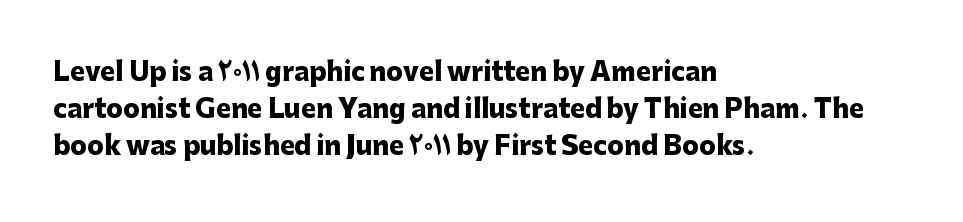
{"italic": "no", "bold": "yes", "underline": "no", "align": "left", "line_spacing": "normal", "line_spacing_ratio": 1.48, "letter_spacing": "normal", "letter_spacing_em": 0.0, "glyph_px": 25}
